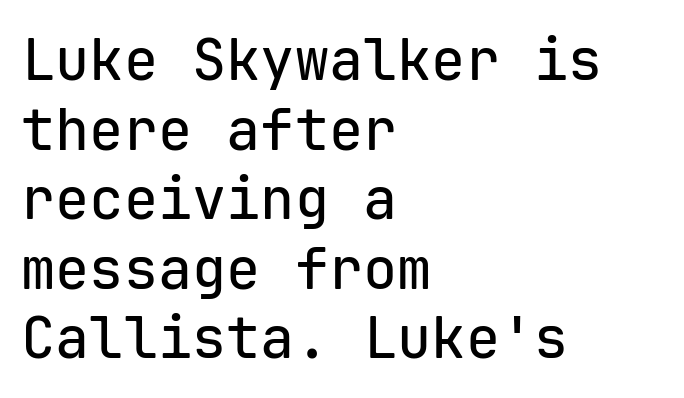
Each word holds together tightly as a unit, with standard inter-letter gaps. These lines stack with their left ends in a neat column. Glance below the letters and you will spot only blank space. Each letter's strokes conclude bluntly, with no projecting serifs. Here the designer chose a console-style face with uniform glyph widths. Vertical strokes here are truly vertical.
